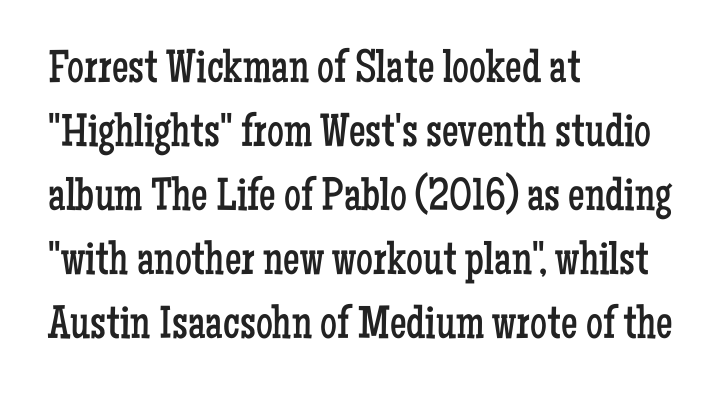
{"serif": "yes", "italic": "no", "bold": "no", "weight": "regular", "width": "condensed", "stroke_contrast": "low", "x_height": "medium", "monospaced": "no", "underline": "no", "align": "left", "line_spacing": "normal", "line_spacing_ratio": 1.36, "letter_spacing": "normal", "letter_spacing_em": 0.0, "glyph_px": 47}
